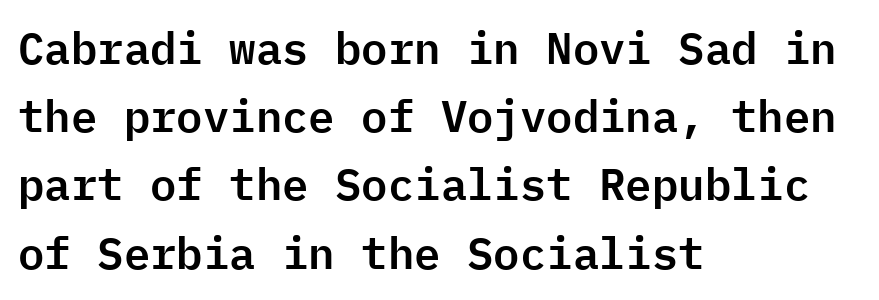
The text block is weighted toward the left margin, trailing off unevenly rightward. The foot of each line stays bare and open. This is roman type, the default non-slanted kind. This sample has the even, mechanical cadence of fixed-width lettering. Normally led — the rows are evenly, conventionally spaced.
